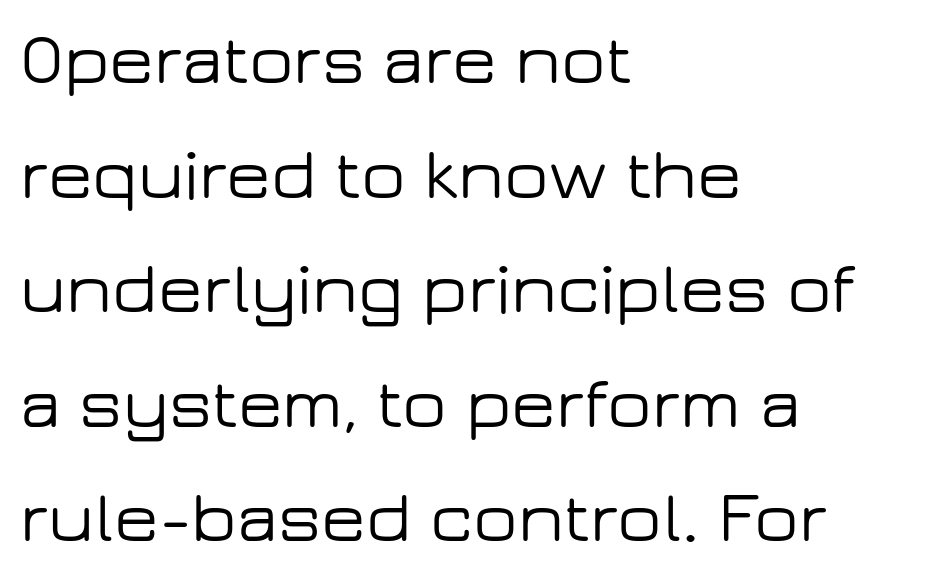
{"serif": "no", "italic": "no", "width": "wide", "stroke_contrast": "low", "x_height": "medium", "monospaced": "no", "underline": "no", "align": "left", "line_spacing": "normal", "line_spacing_ratio": 1.57, "letter_spacing": "normal", "letter_spacing_em": 0.0, "glyph_px": 73}
